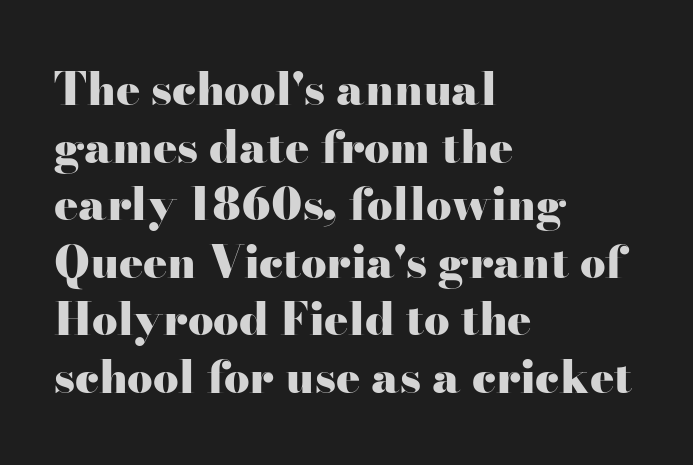
The image shows 45 px heavy, wide serif type, upright; set left-aligned, normal line spacing (1.28x), normal letter spacing, not underlined; high stroke contrast and a small x-height.
